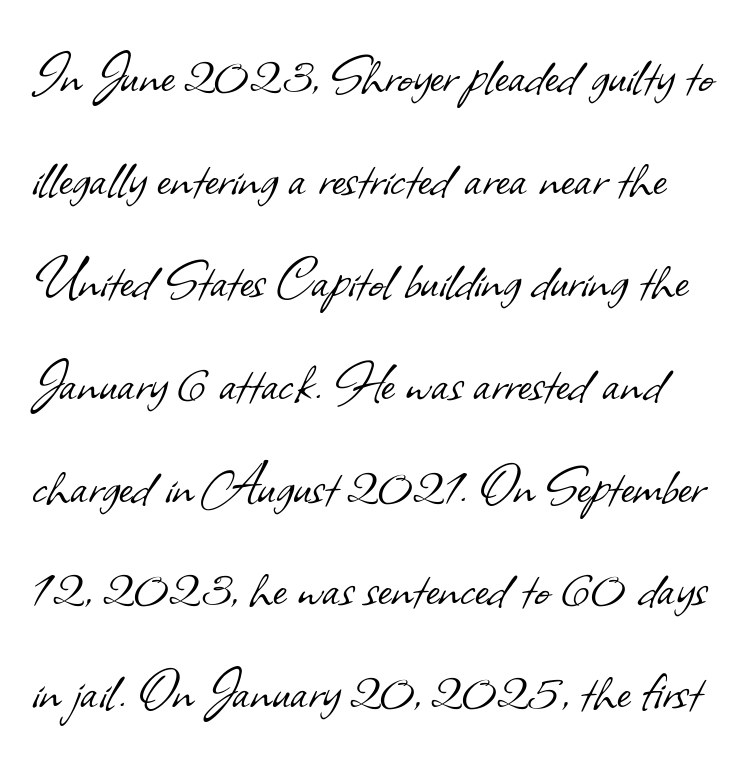
Descender tails drop into unmarked territory. The rendering uses natural spacing where letterforms have individual widths. Glyph-to-glyph distance matches everyday printed text. Is this a heavy cut? Hardly; it is regular or lighter. Grotesque or geometric, the face here clearly has no serifs. Each new line begins a customary step beneath the previous one.
